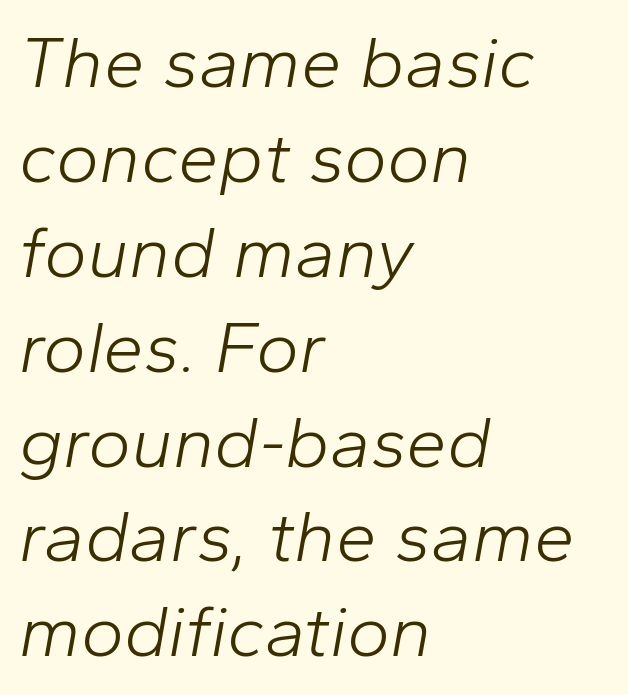
The image shows 73 px light type, italic (leaning right); set left-aligned, normal line spacing (1.3x), normal letter spacing, not underlined; low stroke contrast and a medium x-height.
